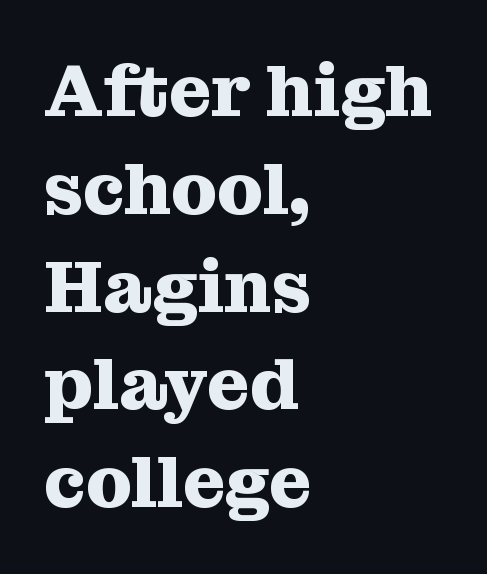
{"serif": "yes", "italic": "no", "bold": "yes", "weight": "heavy", "width": "normal", "stroke_contrast": "medium", "x_height": "medium", "monospaced": "no", "underline": "no", "align": "left", "line_spacing": "normal", "line_spacing_ratio": 1.34, "letter_spacing": "normal", "letter_spacing_em": 0.0, "glyph_px": 73}
